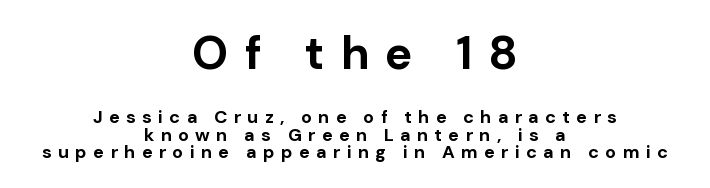
{"serif": "no", "italic": "no", "bold": "yes", "weight": "bold", "width": "normal", "stroke_contrast": "low", "x_height": "medium", "monospaced": "no", "underline": "no", "align": "center", "line_spacing": "tight", "line_spacing_ratio": 0.98, "letter_spacing": "wide", "letter_spacing_em": 0.35, "larger_block": "first", "size_ratio": 2.56, "glyph_px": 46}
